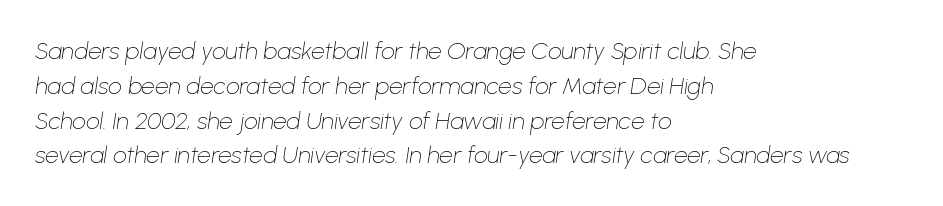
Does extra space separate the letters? No, they use regular spacing. The lines are quadded left. Heft: none added — not bold. Check under the words: just untouched page. Normally led — the rows are evenly, conventionally spaced.
